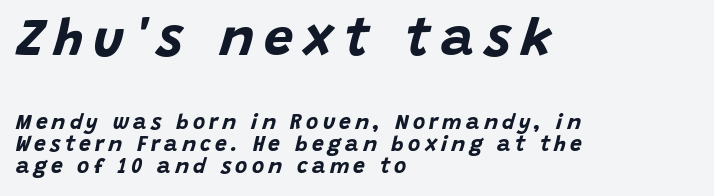
Whoever set this made the first block the dominant, larger element. Horizontally, the lines are justified to the leading edge only. Successive baselines arrive quickly, one right under another. Character widths vary here, with narrow letters taking less room than wide ones.
